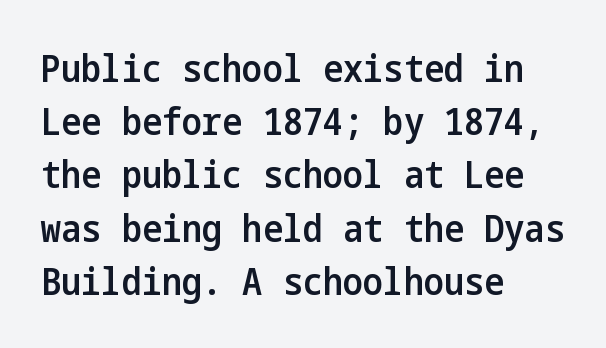
Q: Is the text bold? A: Semi-bold.
Q: Is the text italic (slanted)? A: No, it is upright.
Q: Is the typeface a serif or a sans-serif typeface? A: Sans-serif.
Q: Is the text underlined? A: No.
Q: How is the paragraph aligned? A: Left-aligned.
Q: Is the spacing between letters normal or unusually wide? A: Normal.
Q: Is the spacing between lines tight, normal or loose? A: Normal.
Q: Width (condensed, normal, or wide)? A: Condensed.
Q: Stroke contrast? A: Low.
Q: x-height? A: Medium.
